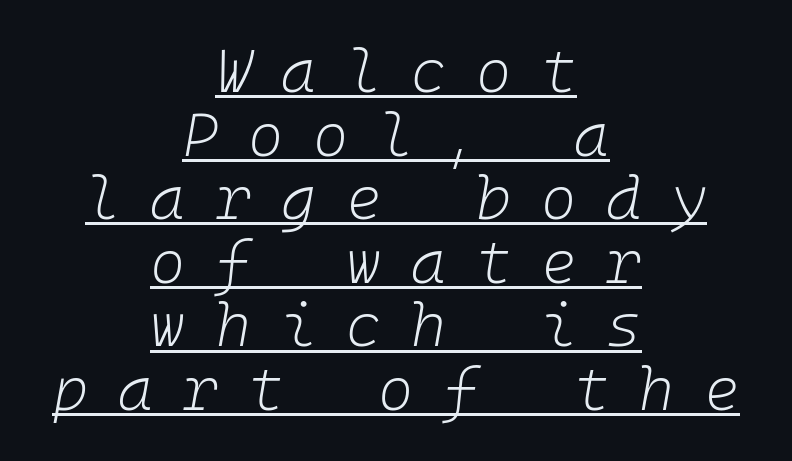
The image shows 60 px light type, italic (leaning right); set centered, tight line spacing (1.06x), unusually wide letter spacing (+0.5 em), underlined; low stroke contrast and a medium x-height.
